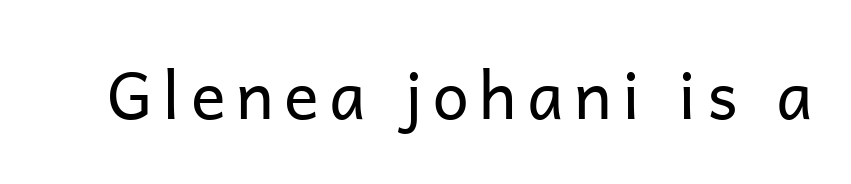
Q: Is the text bold? A: No.
Q: Is the text italic (slanted)? A: No, it is upright.
Q: Is the typeface a serif or a sans-serif typeface? A: Sans-serif.
Q: Is the text underlined? A: No.
Q: Width (condensed, normal, or wide)? A: Normal.
Q: Stroke contrast? A: Low.
Q: x-height? A: Medium.
Q: Monospaced? A: No.
